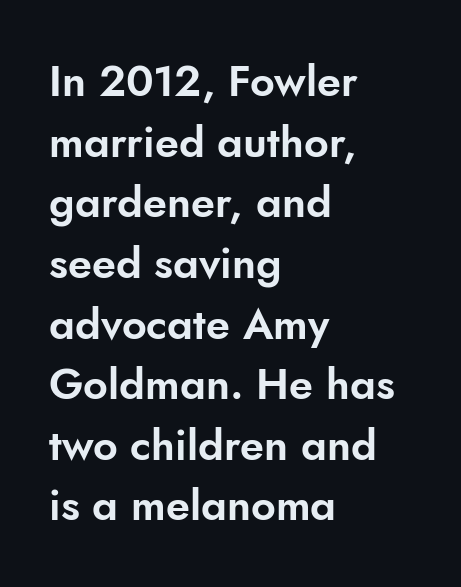
Unlike a traditional serif, this face leaves its strokes unadorned. Any mark beneath the type? The region is blank. A student would call this left alignment; a typographer would say flush left, rag right. Nobody touched the tracking dial on this one. This sample uses an upright cut, with every glyph sitting square on the baseline.
